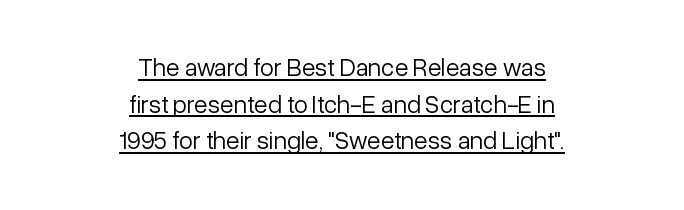
Q: Is the text bold? A: No.
Q: Is the text italic (slanted)? A: No, it is upright.
Q: Is the text underlined? A: Yes.
Q: How is the paragraph aligned? A: Centered.
Q: Is the spacing between letters normal or unusually wide? A: Normal.
Q: Is the spacing between lines tight, normal or loose? A: Normal.
